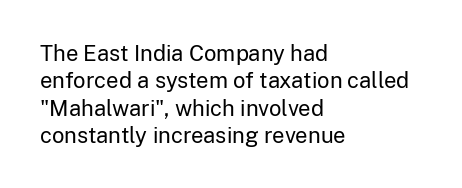
{"italic": "no", "bold": "no", "underline": "no", "align": "left", "line_spacing_ratio": 1.24, "letter_spacing": "normal", "letter_spacing_em": 0.0, "glyph_px": 22}
